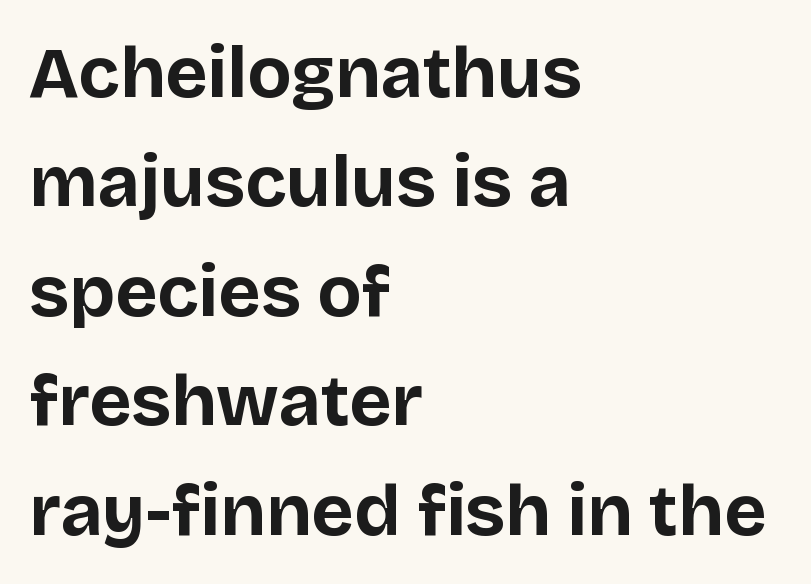
The image shows 73 px bold sans-serif type, upright; set left-aligned, normal line spacing (1.5x), normal letter spacing, not underlined; low stroke contrast and a large x-height.
